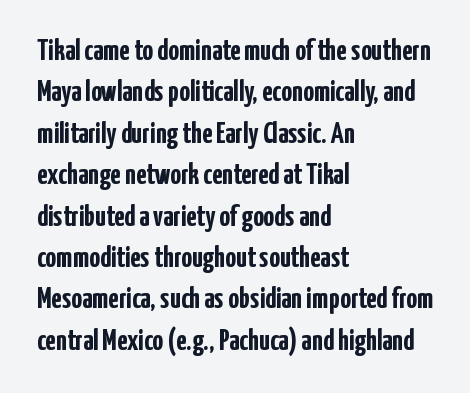
The image shows 30 px semibold, condensed sans-serif type, upright; set left-aligned, normal line spacing (1.38x), normal letter spacing, not underlined; low stroke contrast and a medium x-height.
